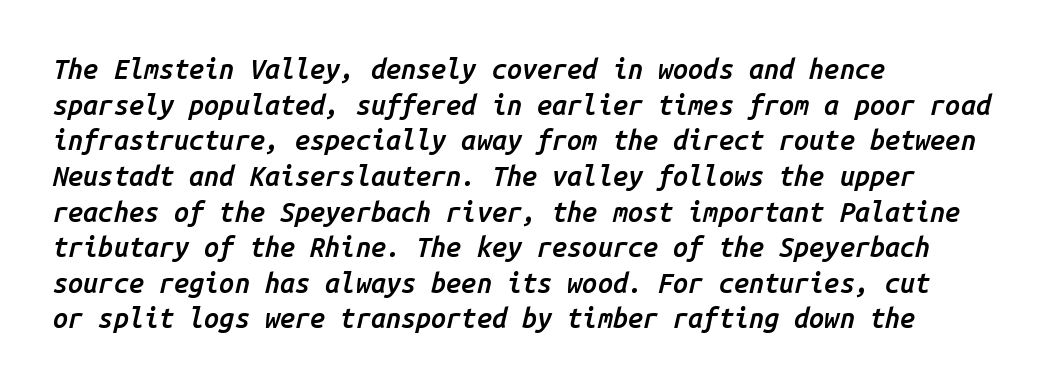
The image shows 27 px text type, italic (leaning right); set left-aligned, normal line spacing (1.32x), normal letter spacing, not underlined.
